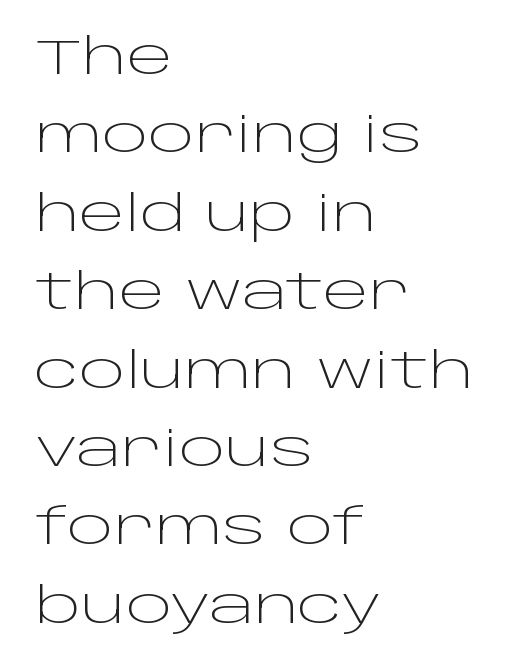
Q: Is the text bold? A: No.
Q: Is the text italic (slanted)? A: No, it is upright.
Q: Is the typeface a serif or a sans-serif typeface? A: Sans-serif.
Q: Is the text underlined? A: No.
Q: How is the paragraph aligned? A: Left-aligned.
Q: Is the spacing between letters normal or unusually wide? A: Normal.
Q: Is the spacing between lines tight, normal or loose? A: Normal.
Q: Width (condensed, normal, or wide)? A: Wide.
Q: Stroke contrast? A: Low.
Q: x-height? A: Large.
Q: Monospaced? A: No.
